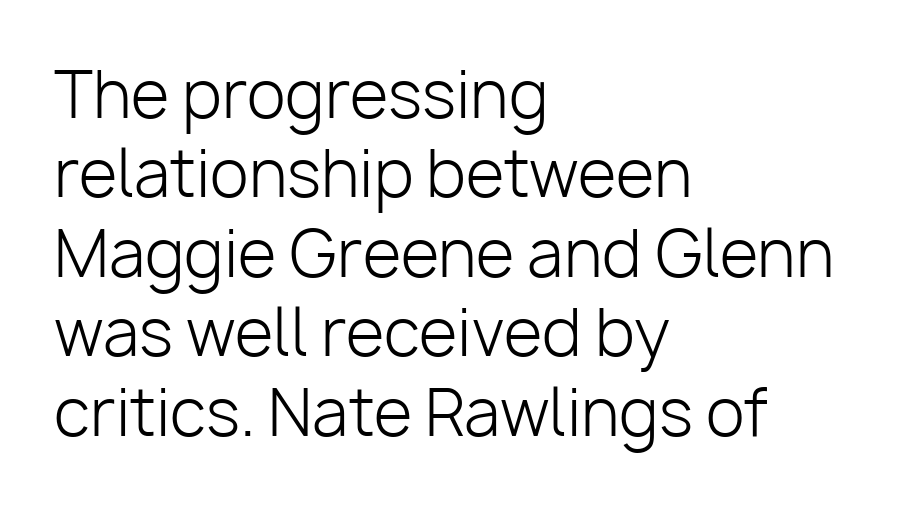
Q: Is the text bold? A: No.
Q: Is the text italic (slanted)? A: No, it is upright.
Q: Is the typeface a serif or a sans-serif typeface? A: Sans-serif.
Q: Is the text underlined? A: No.
Q: How is the paragraph aligned? A: Left-aligned.
Q: Is the spacing between letters normal or unusually wide? A: Normal.
Q: Is the spacing between lines tight, normal or loose? A: Normal.
Q: Width (condensed, normal, or wide)? A: Normal.
Q: Stroke contrast? A: Low.
Q: x-height? A: Medium.
Q: Monospaced? A: No.
